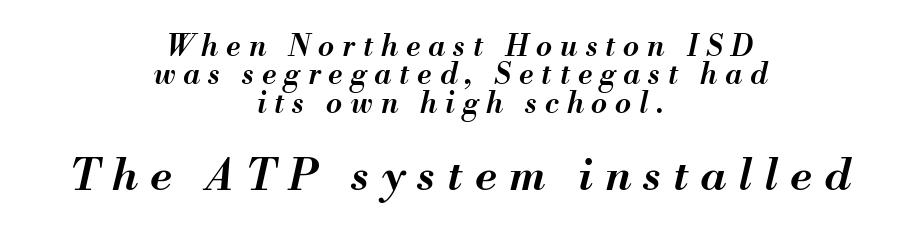
This rendering features lettering with no underline. A centered setting, common on invitations and titles, is used for this passage. The face used here appears at its bigger size in the lower chunk. Compared with typical paragraphs, the rows here are closer together.
